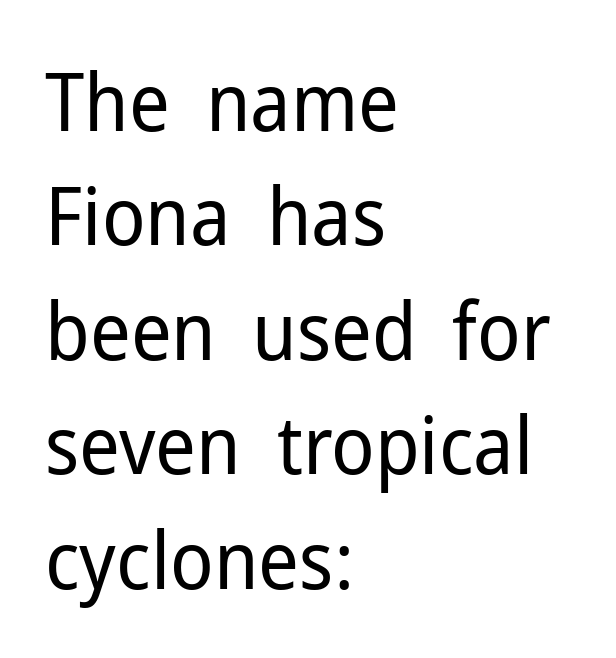
Spacing verdict: proportional, widths tailored to each character. The strip under each line holds only bare page. Is this a sans? Yes — the strokes have no serifs. Students, observe: this is what conventionally led text looks like.
